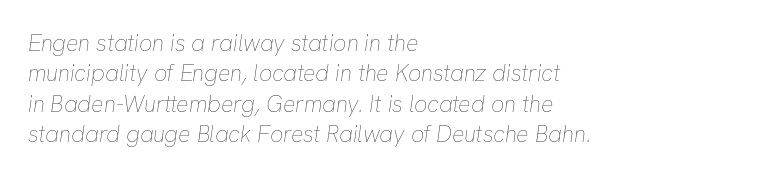
The image shows 23 px text type, italic (leaning right); set left-aligned, normal line spacing (1.32x), normal letter spacing, not underlined.
